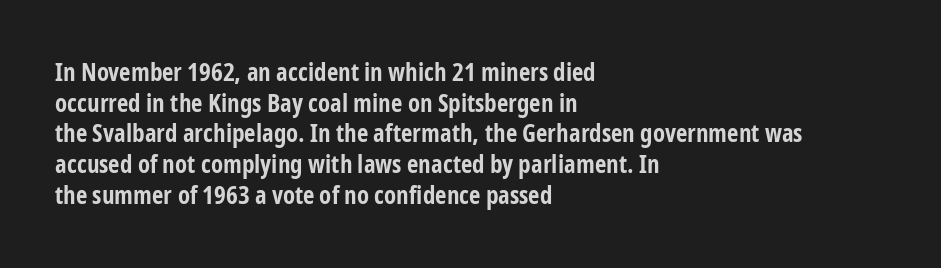
Q: Is the text bold? A: Yes.
Q: Is the text italic (slanted)? A: No, it is upright.
Q: Is the text underlined? A: No.
Q: How is the paragraph aligned? A: Left-aligned.
Q: Is the spacing between letters normal or unusually wide? A: Normal.
